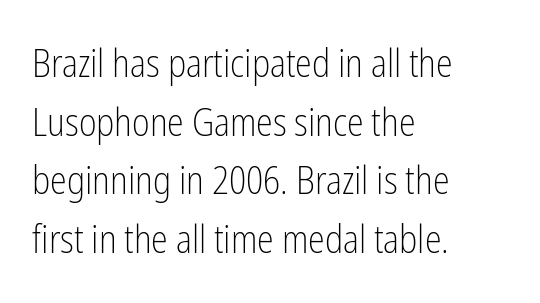
The image shows 38 px light, condensed sans-serif type, upright; set left-aligned, normal line spacing (1.54x), normal letter spacing, not underlined; low stroke contrast and a medium x-height.
